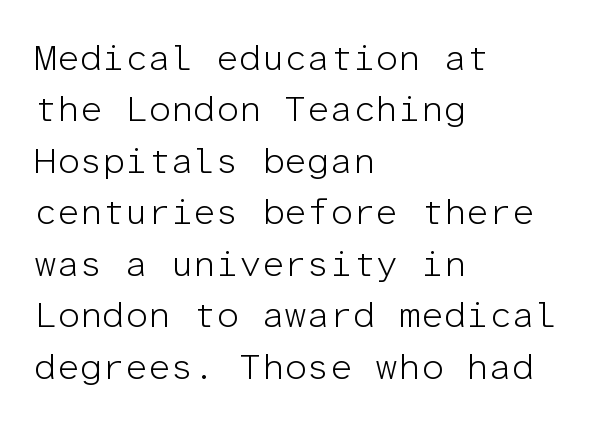
The lettering stays uniformly vertical, giving the passage a roman look. A student would call this left alignment; a typographer would say flush left, rag right. Tracking value appears to be zero — textbook default spacing. You could count columns in this text — the font is strictly monospaced.
